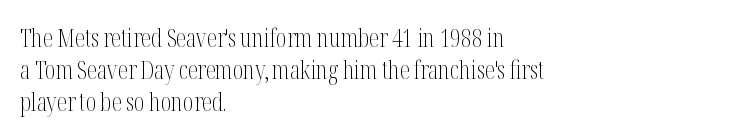
Q: Is the text bold? A: No.
Q: Is the text italic (slanted)? A: No, it is upright.
Q: Is the text underlined? A: No.
Q: How is the paragraph aligned? A: Left-aligned.
Q: Is the spacing between letters normal or unusually wide? A: Normal.
Q: Is the spacing between lines tight, normal or loose? A: Normal.
